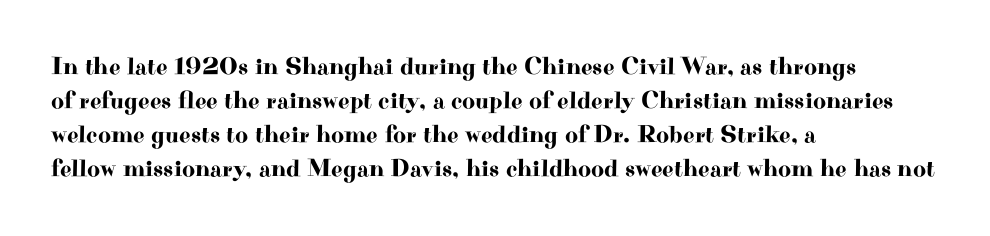
Q: Is the text italic (slanted)? A: No, it is upright.
Q: Is the text underlined? A: No.
Q: How is the paragraph aligned? A: Left-aligned.
Q: Is the spacing between letters normal or unusually wide? A: Normal.
Q: Is the spacing between lines tight, normal or loose? A: Normal.
